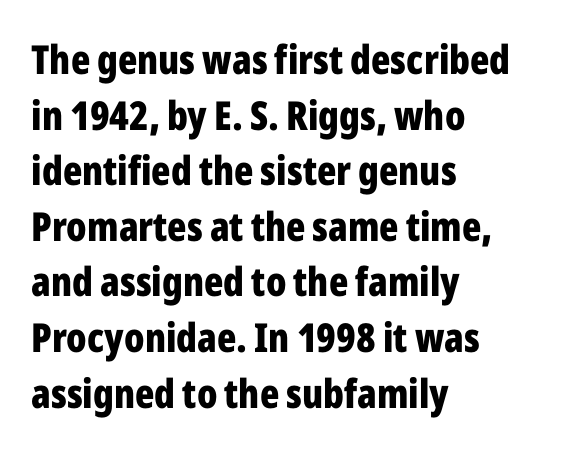
Q: Is the text bold? A: Yes.
Q: Is the text italic (slanted)? A: No, it is upright.
Q: Is the typeface a serif or a sans-serif typeface? A: Sans-serif.
Q: Is the text underlined? A: No.
Q: How is the paragraph aligned? A: Left-aligned.
Q: Is the spacing between letters normal or unusually wide? A: Normal.
Q: Is the spacing between lines tight, normal or loose? A: Normal.
Q: Width (condensed, normal, or wide)? A: Condensed.
Q: Stroke contrast? A: Low.
Q: x-height? A: Medium.
Q: Monospaced? A: No.
